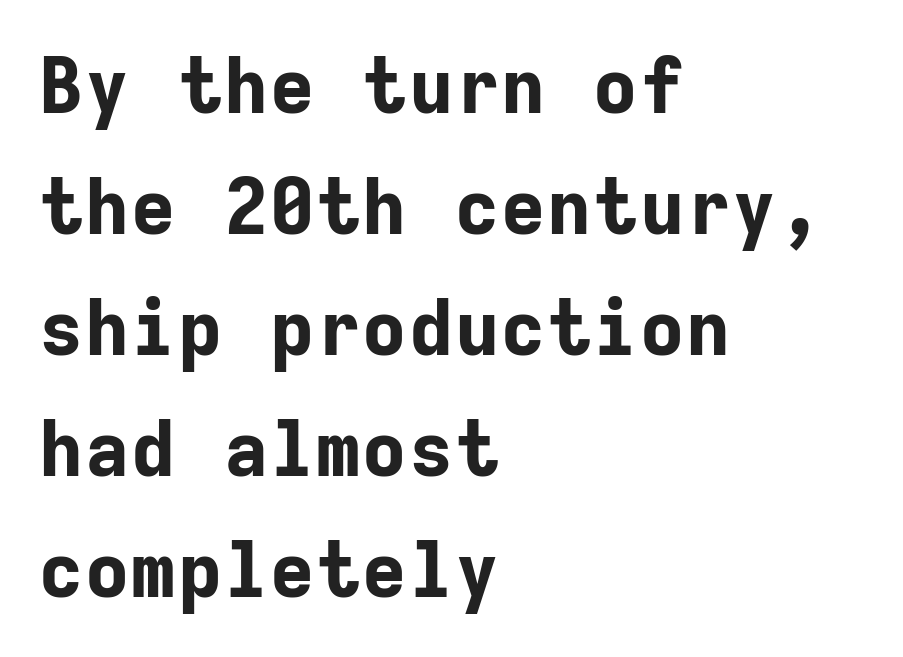
The lettering stays uniformly vertical, giving the passage a roman look. Type style note: lacks serifs. On the weight axis this lands at bold, roughly 700. The passage shown has conventional tracking throughout. Monospaced: the letters line up in strict vertical columns. Clear beneath every line of the passage.
